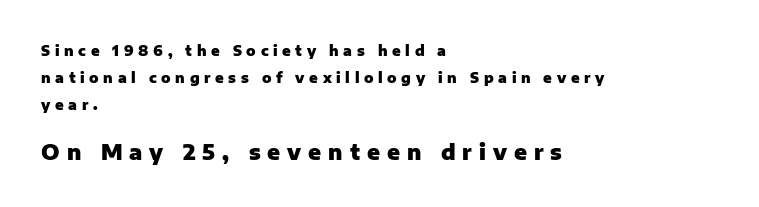
Q: Is the text bold? A: Yes.
Q: Is the text italic (slanted)? A: No, it is upright.
Q: Is the text underlined? A: No.
Q: How is the paragraph aligned? A: Left-aligned.
Q: Is the spacing between letters normal or unusually wide? A: Unusually wide.
Q: Is the spacing between lines tight, normal or loose? A: Loose.
Q: Which block of text is set in a larger size, the first (top) or the second (bottom)? A: The second (bottom) one.
